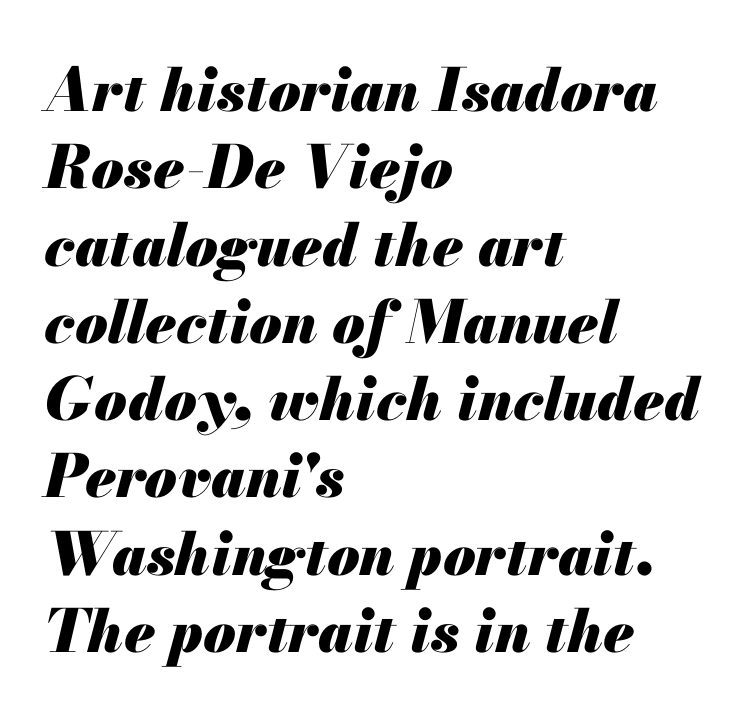
Q: Is the text bold? A: Yes.
Q: Is the text italic (slanted)? A: Yes, it leans right by about 13 degrees.
Q: Is the text underlined? A: No.
Q: How is the paragraph aligned? A: Left-aligned.
Q: Is the spacing between letters normal or unusually wide? A: Normal.
Q: Is the spacing between lines tight, normal or loose? A: Normal.
Q: Width (condensed, normal, or wide)? A: Normal.
Q: Stroke contrast? A: Medium.
Q: x-height? A: Small.
Q: Monospaced? A: No.
